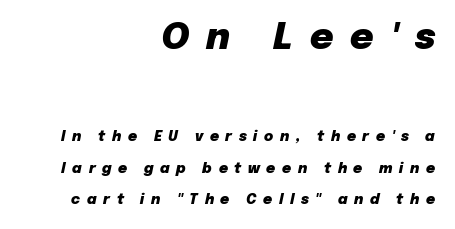
Q: Is the text bold? A: Yes.
Q: Is the text italic (slanted)? A: Yes, it leans right by about 12 degrees.
Q: Is the text underlined? A: No.
Q: How is the paragraph aligned? A: Right-aligned.
Q: Is the spacing between letters normal or unusually wide? A: Unusually wide.
Q: Is the spacing between lines tight, normal or loose? A: Loose.
Q: Which block of text is set in a larger size, the first (top) or the second (bottom)? A: The first (top) one.
Q: Width (condensed, normal, or wide)? A: Normal.
Q: Stroke contrast? A: Low.
Q: x-height? A: Medium.
Q: Monospaced? A: No.
